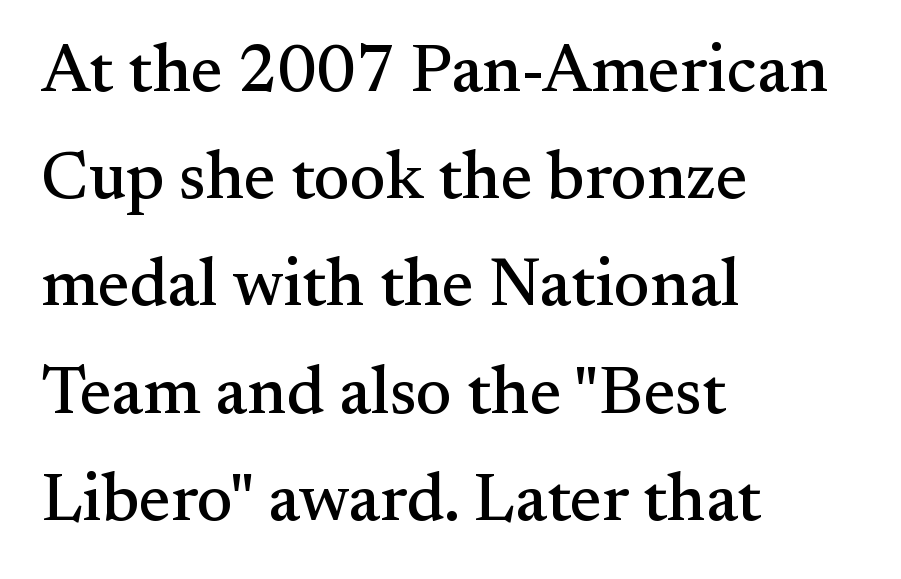
The image shows 67 px serif type, upright; set left-aligned, normal line spacing (1.6x), normal letter spacing, not underlined; medium stroke contrast and a small x-height.
